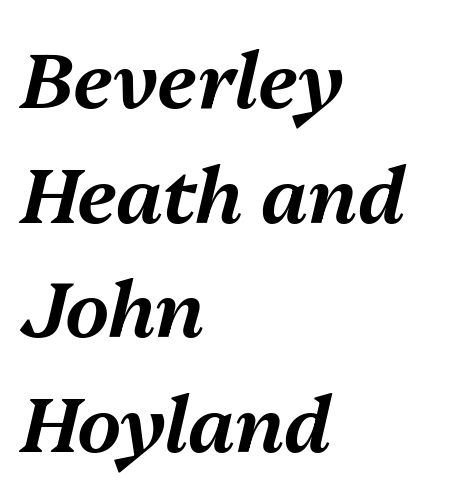
Q: Is the text italic (slanted)? A: Yes, it leans right by about 13 degrees.
Q: Is the text underlined? A: No.
Q: How is the paragraph aligned? A: Left-aligned.
Q: Is the spacing between letters normal or unusually wide? A: Normal.
Q: Is the spacing between lines tight, normal or loose? A: Normal.
Q: Width (condensed, normal, or wide)? A: Normal.
Q: Stroke contrast? A: Medium.
Q: x-height? A: Medium.
Q: Monospaced? A: No.
